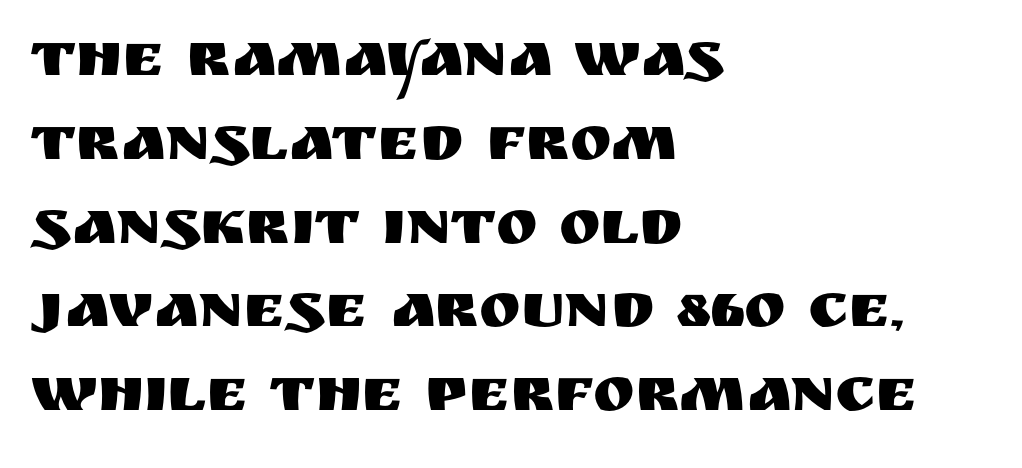
The image shows 63 px sans-serif type, upright; set left-aligned, normal line spacing (1.33x), normal letter spacing, not underlined; medium stroke contrast and a large x-height.
